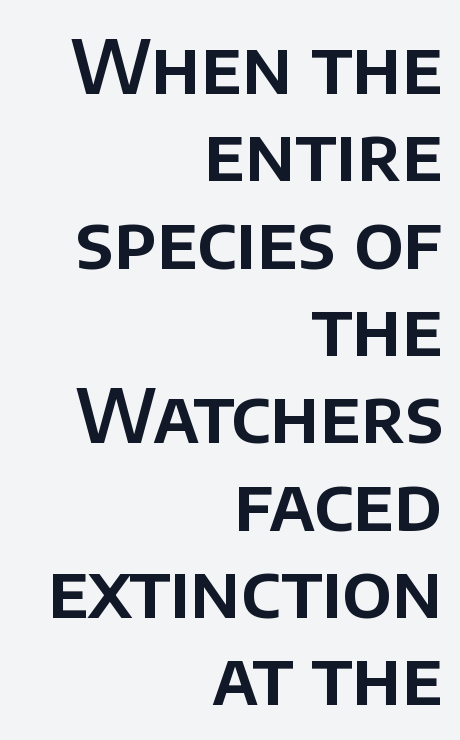
{"serif": "no", "italic": "no", "width": "normal", "stroke_contrast": "low", "x_height": "large", "monospaced": "no", "underline": "no", "align": "right", "line_spacing_ratio": 1.18, "letter_spacing": "normal", "letter_spacing_em": 0.0, "glyph_px": 74}
